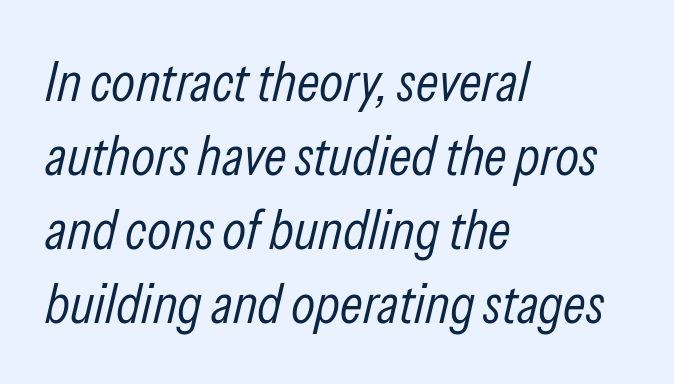
Evenly set lines give the paragraph a standard silhouette. Horizontal alignment here is leftward, the default for most running prose. The whole block is typeset with a tilt. These lines are rendered in a variable-pitch font.
